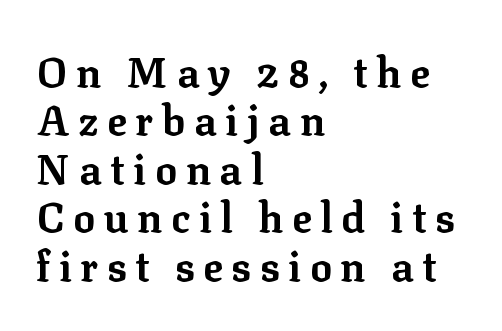
Posture: vertical. Caption: bold face, heavy strokes. What stands out about the letter spacing? Its width — letters are far apart. These lines are rendered in a variable-pitch font.
